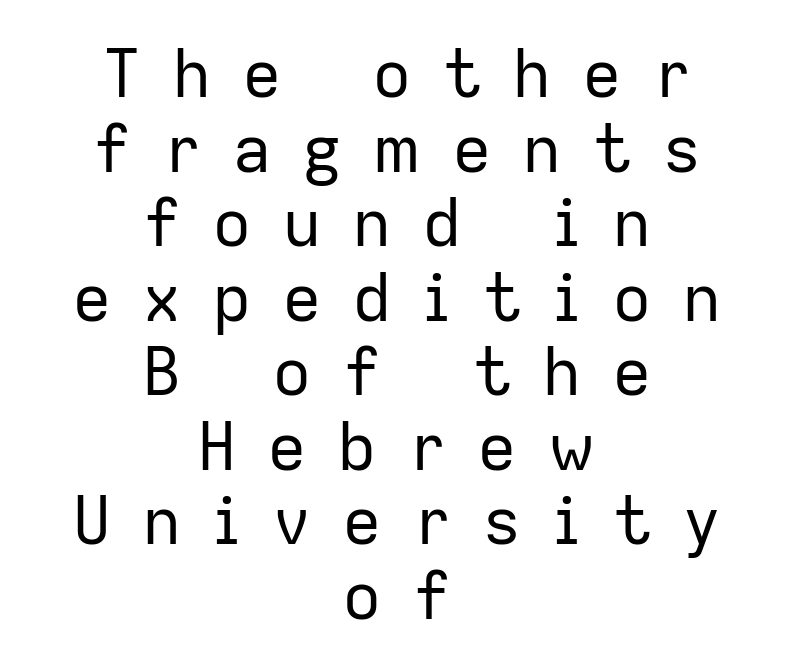
Unmarked baselines from the first word to the last. The text was rendered using a sans face with plain stroke endings. Notice how descenders almost collide with the ascenders below — that's tight leading. Upright lettering throughout.
